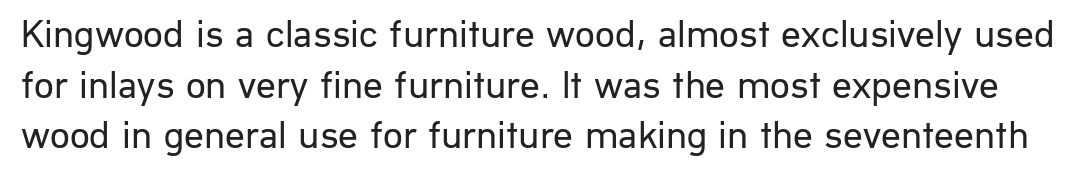
{"serif": "no", "italic": "no", "bold": "no", "weight": "regular", "width": "normal", "stroke_contrast": "low", "x_height": "medium", "monospaced": "no", "underline": "no", "line_spacing": "normal", "line_spacing_ratio": 1.3, "letter_spacing": "normal", "letter_spacing_em": 0.0, "glyph_px": 39}
